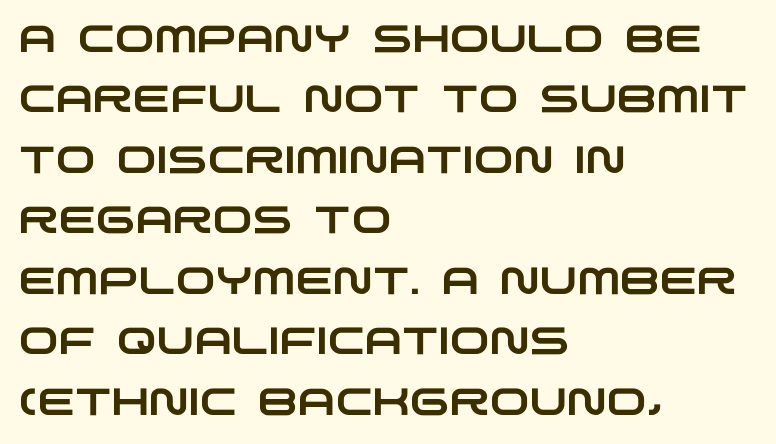
Q: Is the typeface a serif or a sans-serif typeface? A: Sans-serif.
Q: Is the text underlined? A: No.
Q: How is the paragraph aligned? A: Left-aligned.
Q: Is the spacing between letters normal or unusually wide? A: Normal.
Q: Is the spacing between lines tight, normal or loose? A: Normal.
Q: Width (condensed, normal, or wide)? A: Wide.
Q: Stroke contrast? A: Low.
Q: x-height? A: Large.
Q: Monospaced? A: No.
